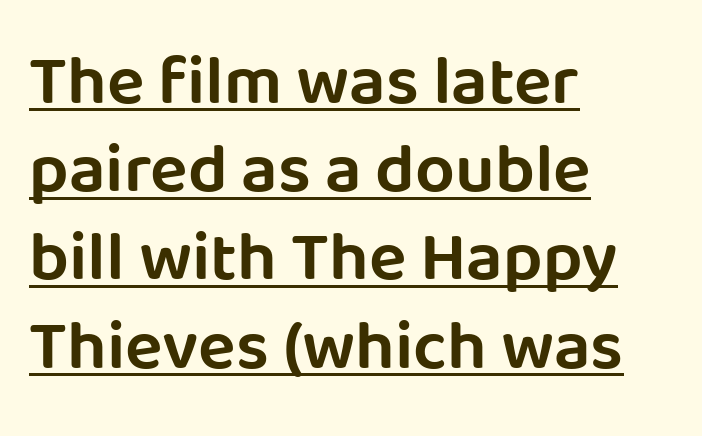
Q: Is the text italic (slanted)? A: No, it is upright.
Q: Is the typeface a serif or a sans-serif typeface? A: Sans-serif.
Q: Is the text underlined? A: Yes.
Q: How is the paragraph aligned? A: Left-aligned.
Q: Is the spacing between letters normal or unusually wide? A: Normal.
Q: Is the spacing between lines tight, normal or loose? A: Normal.
Q: Width (condensed, normal, or wide)? A: Normal.
Q: Stroke contrast? A: Low.
Q: x-height? A: Large.
Q: Monospaced? A: No.
